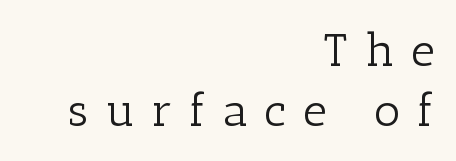
The rendering uses natural spacing where letterforms have individual widths. The space beneath each line is pristine and unruled. A flush-right, rag-left setting is used for this passage. Unbolded letterforms with no extra heft.
